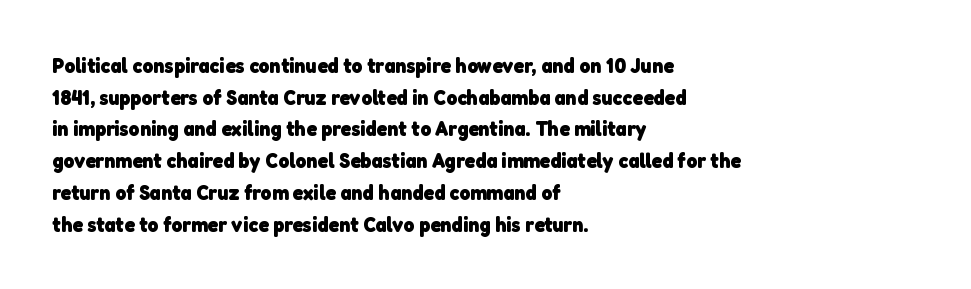
Check the space under the baseline: it is left empty. Typeset ragged right — the left edge is the straight one. Typographic density is high because the face is bold. The rendering keeps characters at their native spacing.
